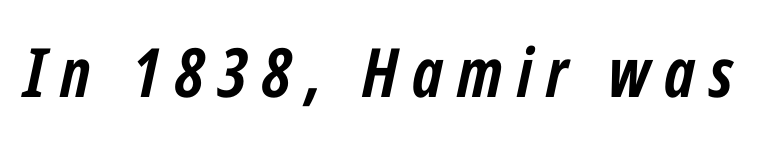
Spacing between characters has been opened up far beyond the box default. Plenty of ink on the page — the face is bold. Think of a printed novel: that variable character pitch is what you see here. A typesetter would mark this as italic. Honestly, there is no underline to notice here at all.
